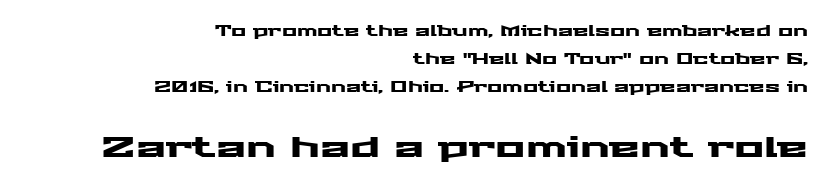
Q: Is the text italic (slanted)? A: No, it is upright.
Q: Is the typeface a serif or a sans-serif typeface? A: Sans-serif.
Q: Is the text underlined? A: No.
Q: How is the paragraph aligned? A: Right-aligned.
Q: Is the spacing between letters normal or unusually wide? A: Normal.
Q: Is the spacing between lines tight, normal or loose? A: Loose.
Q: Which block of text is set in a larger size, the first (top) or the second (bottom)? A: The second (bottom) one.
Q: Width (condensed, normal, or wide)? A: Wide.
Q: Stroke contrast? A: Medium.
Q: x-height? A: Medium.
Q: Monospaced? A: No.
